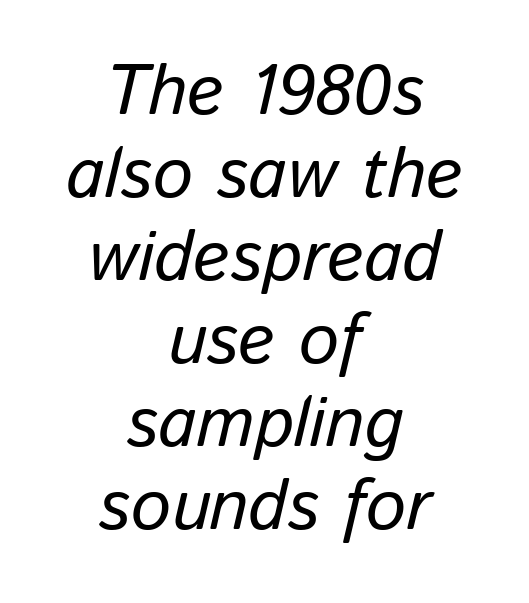
Horizontal alignment here is central, giving a formal, balanced look. Posture: slanted. Is this a fixed-width face? No — the glyphs have proportional, varying widths. Beneath every word, the page is bare.
